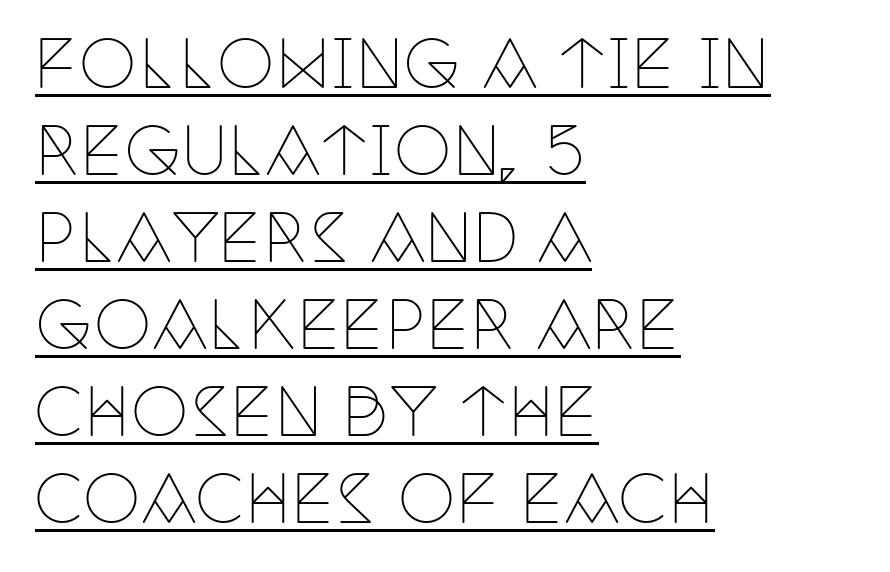
The image shows 65 px thin, condensed serif type, upright; set left-aligned, normal line spacing (1.34x), normal letter spacing, underlined; low stroke contrast and a large x-height.
